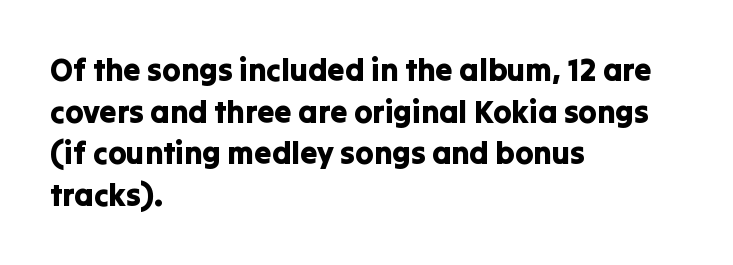
{"serif": "no", "italic": "no", "width": "normal", "stroke_contrast": "low", "x_height": "medium", "monospaced": "no", "underline": "no", "align": "left", "line_spacing": "normal", "line_spacing_ratio": 1.34, "letter_spacing": "normal", "letter_spacing_em": 0.0, "glyph_px": 31}
